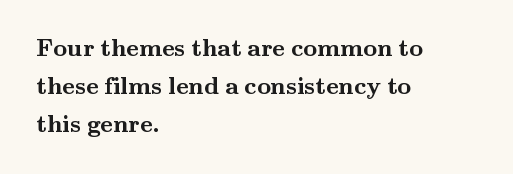
Q: Is the text bold? A: Yes.
Q: Is the text italic (slanted)? A: No, it is upright.
Q: Is the text underlined? A: No.
Q: How is the paragraph aligned? A: Left-aligned.
Q: Is the spacing between letters normal or unusually wide? A: Normal.
Q: Is the spacing between lines tight, normal or loose? A: Normal.
